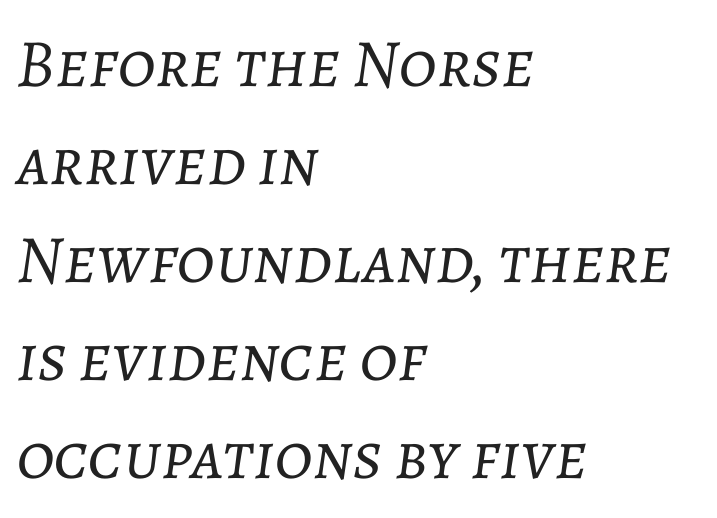
{"italic": "yes", "lean": "right", "slant_degrees": 7, "bold": "no", "weight": "light", "width": "normal", "stroke_contrast": "low", "x_height": "medium", "monospaced": "no", "underline": "no", "align": "left", "line_spacing": "normal", "line_spacing_ratio": 1.44, "letter_spacing": "normal", "letter_spacing_em": 0.0, "glyph_px": 68}
